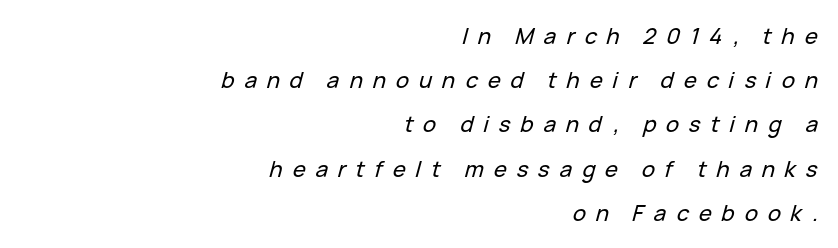
Q: Is the text italic (slanted)? A: Yes, it leans right by about 15 degrees.
Q: Is the text underlined? A: No.
Q: How is the paragraph aligned? A: Right-aligned.
Q: Is the spacing between letters normal or unusually wide? A: Unusually wide.
Q: Is the spacing between lines tight, normal or loose? A: Loose.
